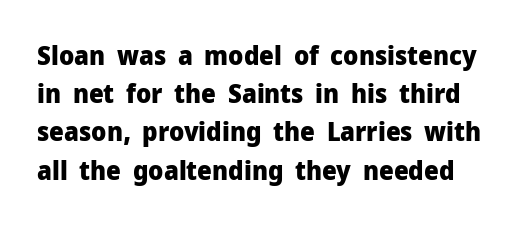
The image shows 26 px bold type, upright; set normal line spacing (1.47x), normal letter spacing, not underlined.
